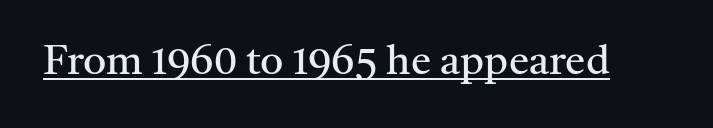
The image shows 41 px regular-weight serif type, upright; set normal letter spacing, underlined; medium stroke contrast and a medium x-height.
